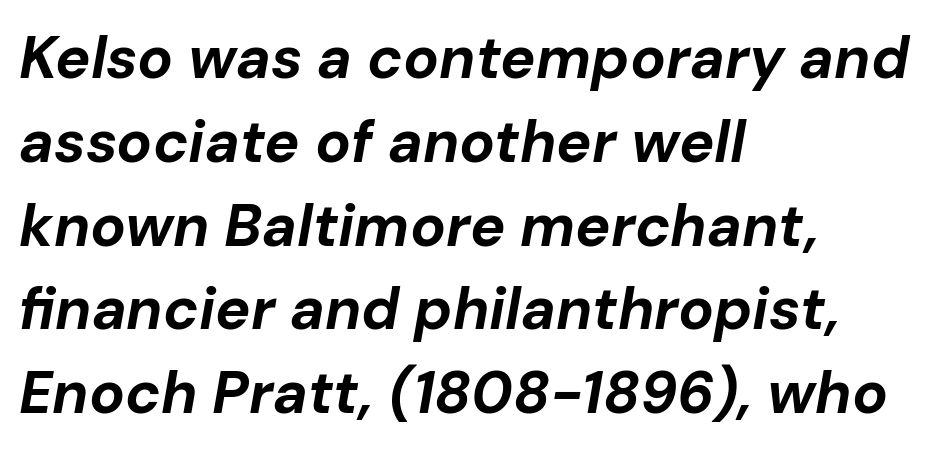
The rag falls on the right side of this text block. The vertical gap from one line to the next is medium. No extra tracking has been applied to these lines. These lines are rendered in a variable-pitch font. Notice how thick the strokes are: this is what a full bold looks like.
